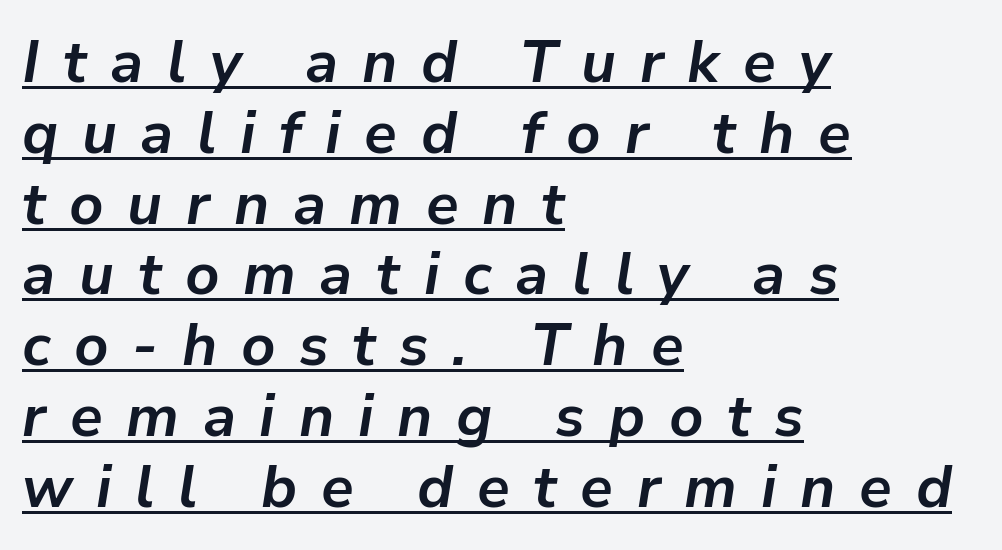
Q: Is the text bold? A: Yes.
Q: Is the text italic (slanted)? A: Yes, it leans right by about 9 degrees.
Q: Is the text underlined? A: Yes.
Q: How is the paragraph aligned? A: Left-aligned.
Q: Is the spacing between letters normal or unusually wide? A: Unusually wide.
Q: Width (condensed, normal, or wide)? A: Normal.
Q: Stroke contrast? A: Low.
Q: x-height? A: Medium.
Q: Monospaced? A: No.
